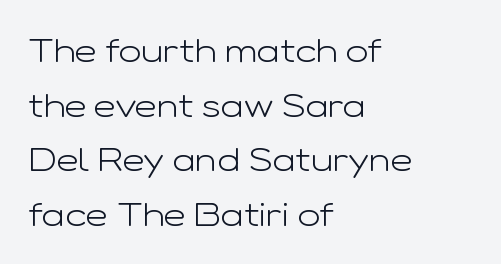
The image shows 34 px light, wide sans-serif type, upright; set left-aligned, normal line spacing (1.61x), normal letter spacing, not underlined; low stroke contrast and a medium x-height.
